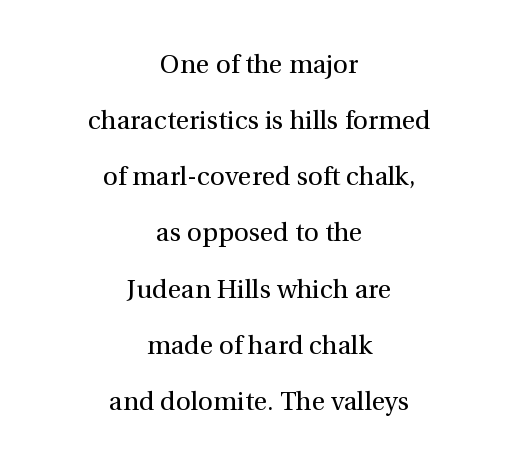
{"italic": "no", "bold": "no", "underline": "no", "align": "center", "line_spacing": "loose", "line_spacing_ratio": 2.16, "letter_spacing": "normal", "letter_spacing_em": 0.0, "glyph_px": 26}
